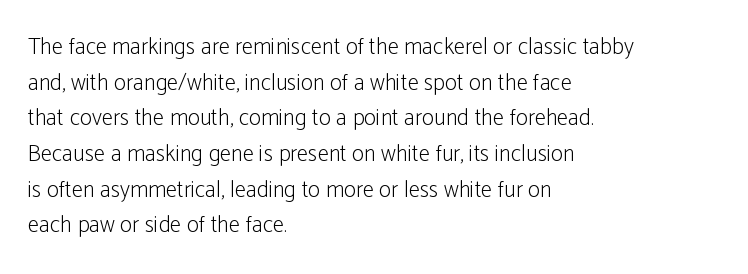
{"italic": "no", "bold": "no", "underline": "no", "align": "left", "line_spacing": "normal", "line_spacing_ratio": 1.55, "letter_spacing": "normal", "letter_spacing_em": 0.0, "glyph_px": 23}
